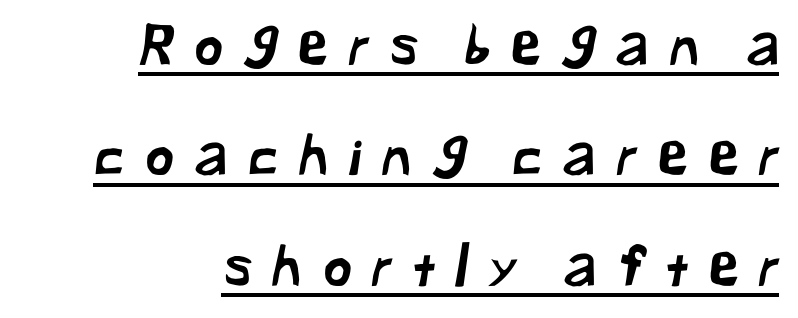
{"serif": "no", "width": "normal", "stroke_contrast": "low", "x_height": "medium", "monospaced": "no", "underline": "yes", "align": "right", "line_spacing": "loose", "line_spacing_ratio": 1.97, "letter_spacing": "wide", "letter_spacing_em": 0.36, "glyph_px": 56}
